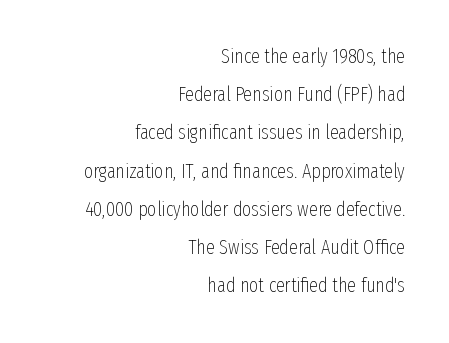
{"italic": "no", "bold": "no", "underline": "no", "align": "right", "line_spacing": "loose", "line_spacing_ratio": 1.91, "letter_spacing": "normal", "letter_spacing_em": 0.0, "glyph_px": 20}
